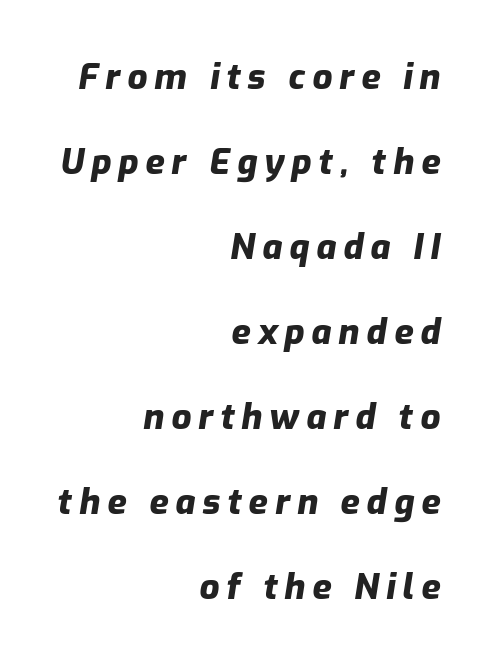
{"italic": "yes", "lean": "right", "slant_degrees": 9, "bold": "yes", "weight": "heavy", "width": "normal", "stroke_contrast": "low", "x_height": "medium", "monospaced": "no", "underline": "no", "align": "right", "line_spacing": "loose", "line_spacing_ratio": 2.43, "letter_spacing": "wide", "letter_spacing_em": 0.2, "glyph_px": 35}
